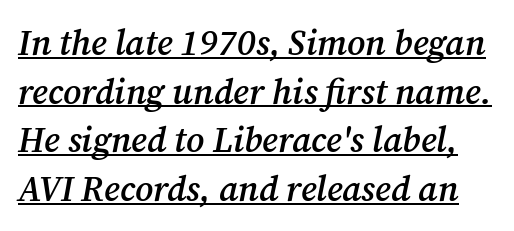
The image shows 35 px semibold serif type, italic (leaning right); set normal line spacing (1.39x), normal letter spacing, underlined; medium stroke contrast and a medium x-height.
